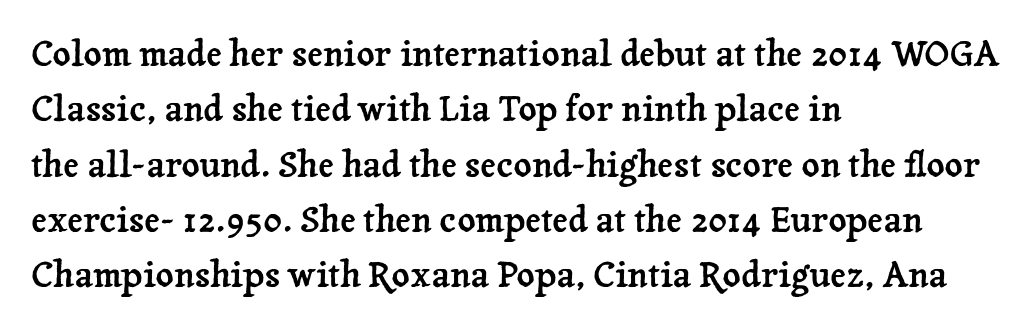
{"serif": "yes", "italic": "no", "width": "normal", "stroke_contrast": "low", "x_height": "medium", "monospaced": "no", "underline": "no", "align": "left", "line_spacing": "normal", "line_spacing_ratio": 1.58, "letter_spacing": "normal", "letter_spacing_em": 0.0, "glyph_px": 35}
